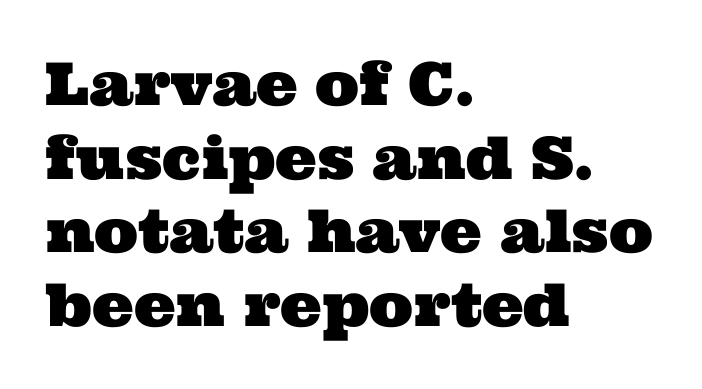
The image shows 59 px wide serif type; set left-aligned, normal line spacing (1.25x), normal letter spacing, not underlined; medium stroke contrast and a medium x-height.
